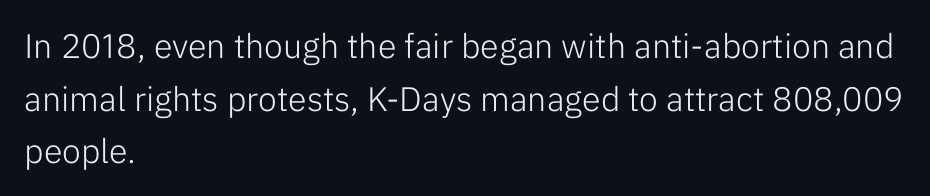
Posture: vertical. Vertical spacing — default. Unbolded letterforms with no extra heft. The paragraph has a hard left edge and a soft right edge. Is this a sans? Yes — the strokes have no serifs. Descenders are the only things crossing below the line.
